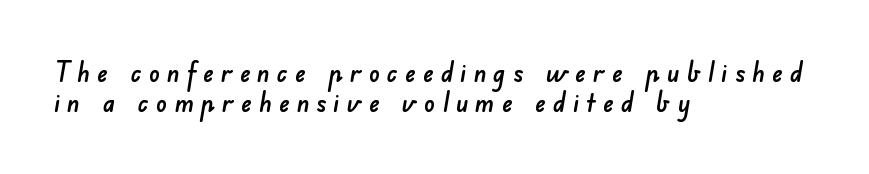
Q: Is the text underlined? A: No.
Q: How is the paragraph aligned? A: Left-aligned.
Q: Is the spacing between letters normal or unusually wide? A: Unusually wide.
Q: Is the spacing between lines tight, normal or loose? A: Tight.
